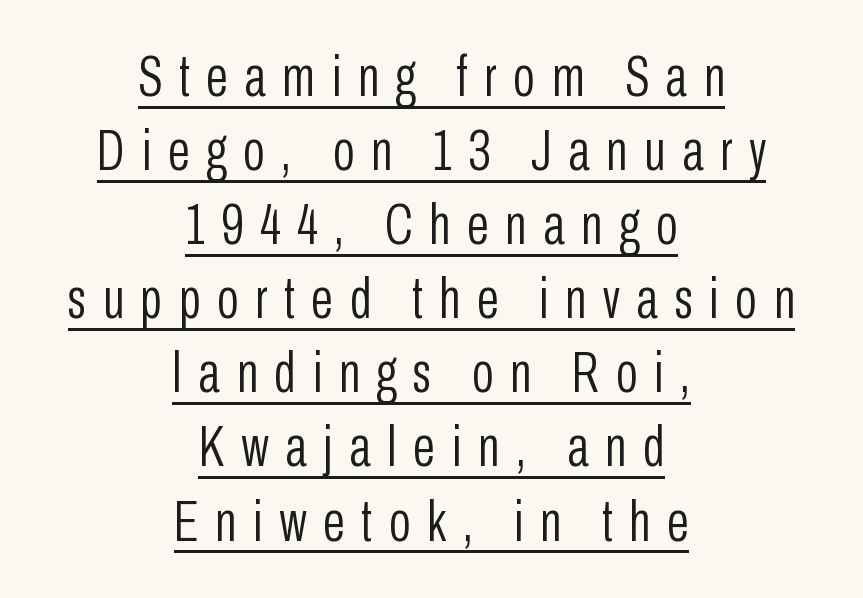
{"serif": "no", "italic": "no", "bold": "no", "weight": "light", "width": "condensed", "stroke_contrast": "low", "x_height": "medium", "monospaced": "no", "underline": "yes", "align": "center", "line_spacing": "normal", "line_spacing_ratio": 1.3, "letter_spacing": "wide", "letter_spacing_em": 0.29, "glyph_px": 57}
